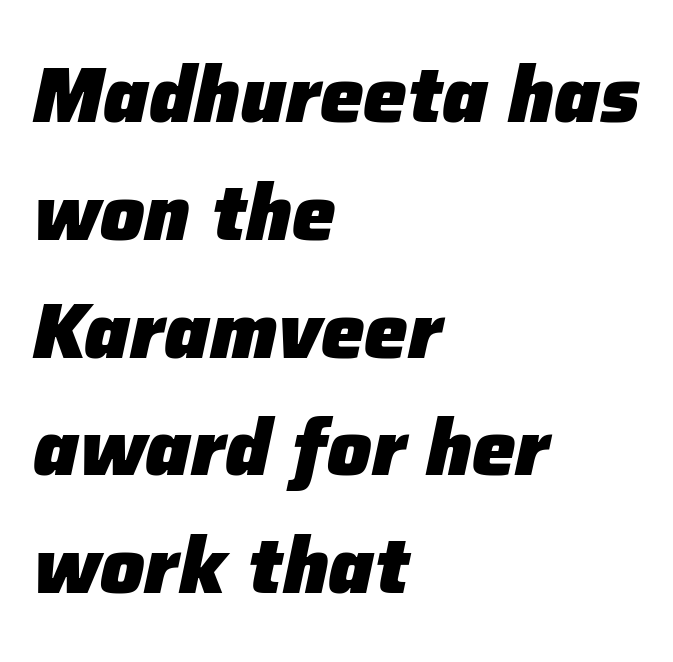
The setting favours the left margin, as ordinary paragraphs usually do. The glyphs look as if they've been sheared to an angle. Heft: maximum for text — a bold. This block has exactly the height ordinary leading produces.
